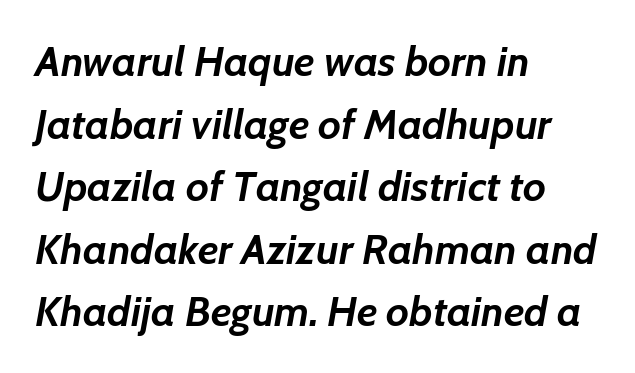
Layout note: lines flush left. This rendering leaves character spacing at its baseline value. A typesetter would call this proportional, since set widths differ per character. Would a proofreader flag this as italicized? Yes.
